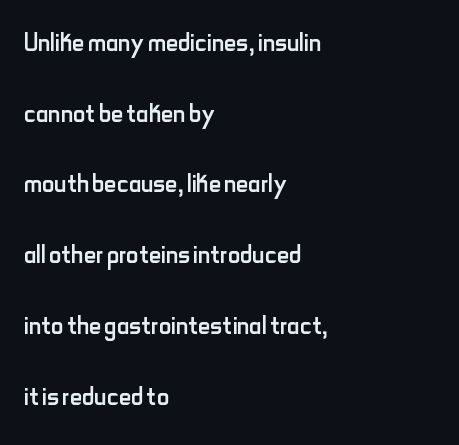
{"serif": "no", "italic": "no", "bold": "no", "weight": "regular", "width": "condensed", "stroke_contrast": "low", "x_height": "small", "monospaced": "no", "underline": "no", "align": "left", "line_spacing": "loose", "line_spacing_ratio": 2.08, "letter_spacing": "normal", "letter_spacing_em": 0.0, "glyph_px": 34}
